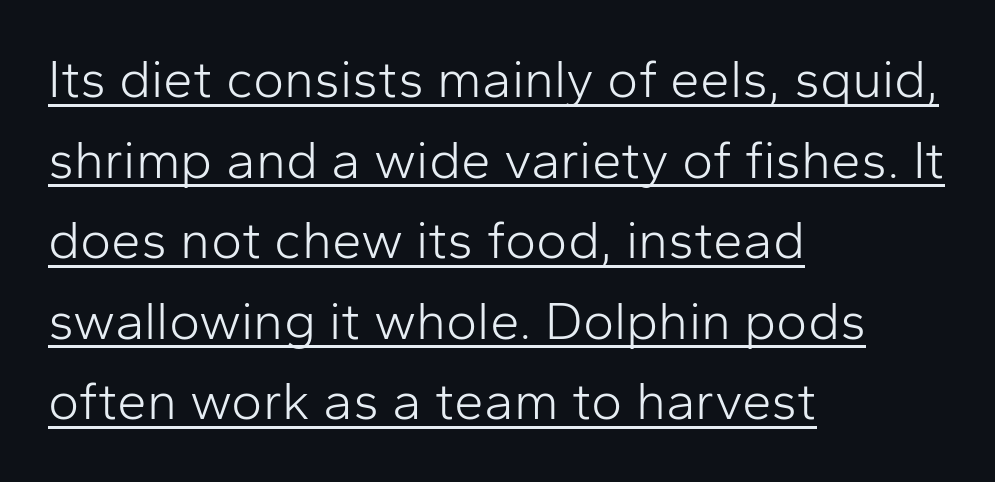
The image shows 53 px light sans-serif type, upright; set left-aligned, normal line spacing (1.52x), normal letter spacing, underlined; low stroke contrast and a medium x-height.
